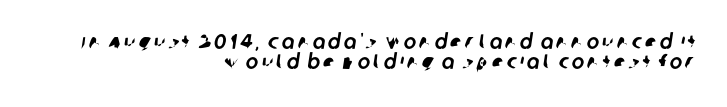
The image shows 21 px text type; set right-aligned, tight line spacing (0.97x), not underlined.
